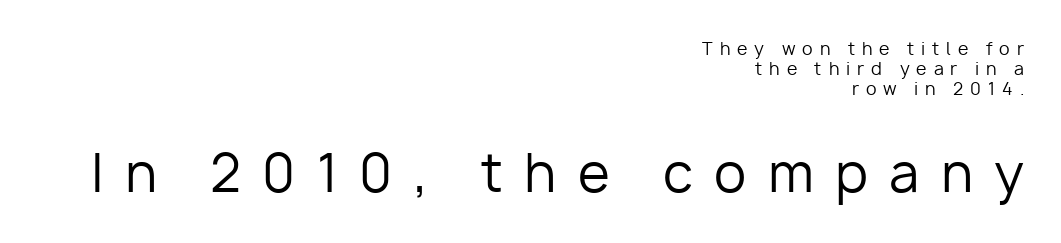
The image shows 52 px regular-weight sans-serif type, upright; set right-aligned, line spacing 1.18x, unusually wide letter spacing (+0.41 em), not underlined; the second (bottom) block is 3.06x larger; low stroke contrast and a medium x-height.
